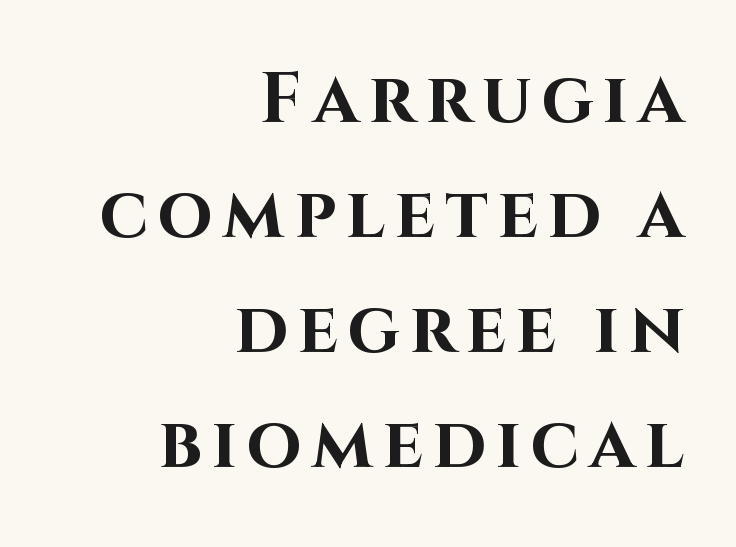
Q: Is the text bold? A: Yes.
Q: Is the text italic (slanted)? A: No, it is upright.
Q: Is the typeface a serif or a sans-serif typeface? A: Sans-serif.
Q: Is the text underlined? A: No.
Q: How is the paragraph aligned? A: Right-aligned.
Q: Is the spacing between lines tight, normal or loose? A: Normal.
Q: Width (condensed, normal, or wide)? A: Normal.
Q: Stroke contrast? A: High.
Q: x-height? A: Large.
Q: Monospaced? A: No.
